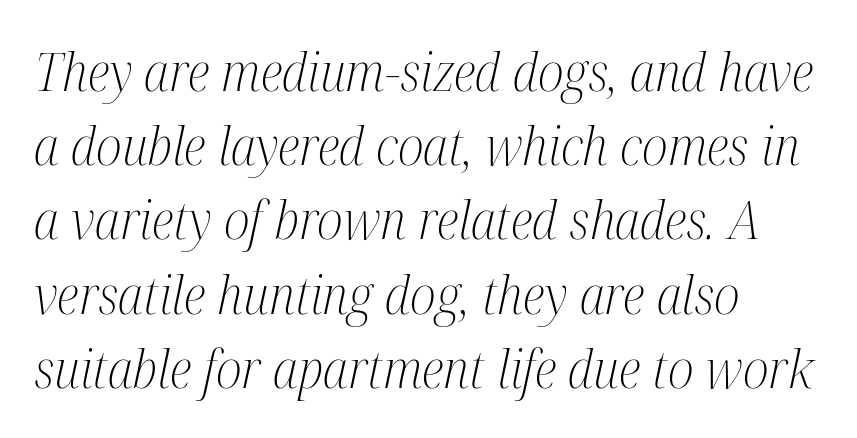
{"serif": "yes", "italic": "yes", "lean": "right", "slant_degrees": 12, "bold": "no", "weight": "light", "width": "condensed", "stroke_contrast": "medium", "x_height": "medium", "monospaced": "no", "underline": "no", "align": "left", "line_spacing": "normal", "line_spacing_ratio": 1.4, "letter_spacing": "normal", "letter_spacing_em": 0.0, "glyph_px": 53}
